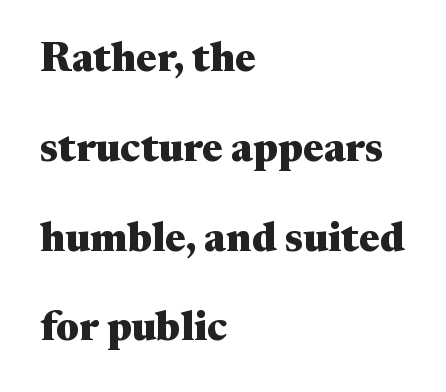
The image shows 41 px heavy, wide serif type, upright; set left-aligned, loose line spacing (2.19x), normal letter spacing, not underlined; medium stroke contrast and a medium x-height.
